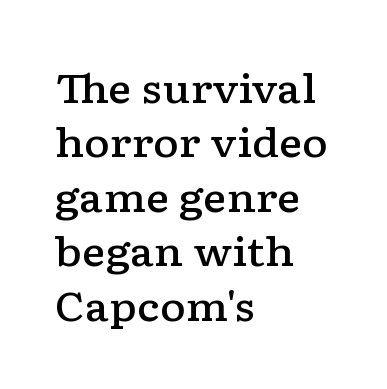
The image shows 40 px semibold, wide serif type, upright; set left-aligned, normal line spacing (1.36x), normal letter spacing, not underlined; low stroke contrast and a medium x-height.
